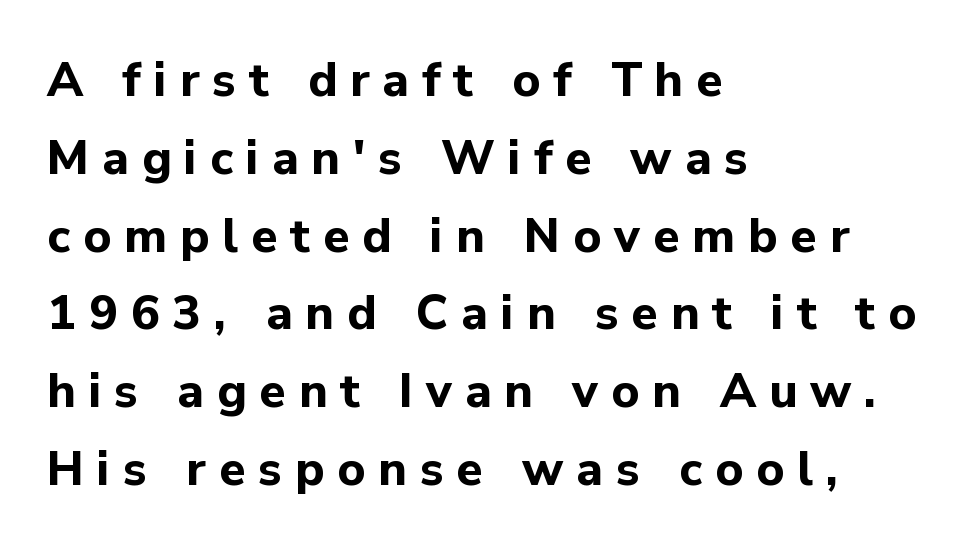
{"serif": "no", "italic": "no", "bold": "yes", "weight": "bold", "width": "normal", "stroke_contrast": "low", "x_height": "medium", "monospaced": "no", "underline": "no", "align": "left", "line_spacing": "normal", "line_spacing_ratio": 1.62, "letter_spacing": "wide", "letter_spacing_em": 0.27, "glyph_px": 48}
